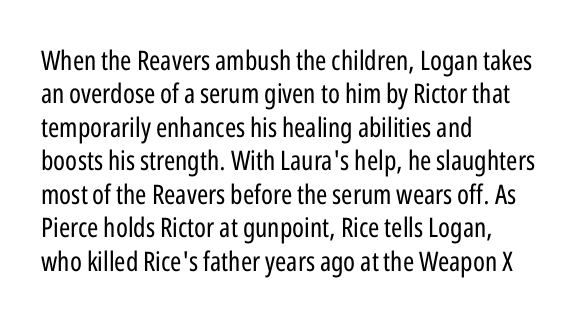
No letter is thick-stroked: the sample isn't bold. This rendering leaves character spacing at its baseline value. A bare baseline throughout the passage. Line beginnings align vertically; line endings do not. This sample uses an upright cut, with every glyph sitting square on the baseline.
